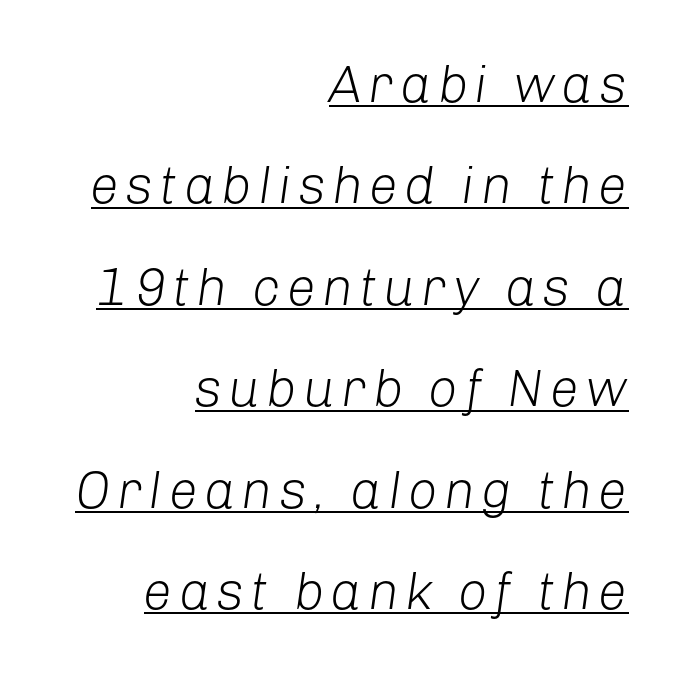
This reads as an unemphasized weight, regular at the heaviest. Every character sits at an angle, as italics do. Rows of type keep a wide berth in the vertical direction. Quick note: underline on. Horizontal alignment here is rightward, an uncommon choice for prose. Is this a fixed-width face? No — the glyphs have proportional, varying widths.
